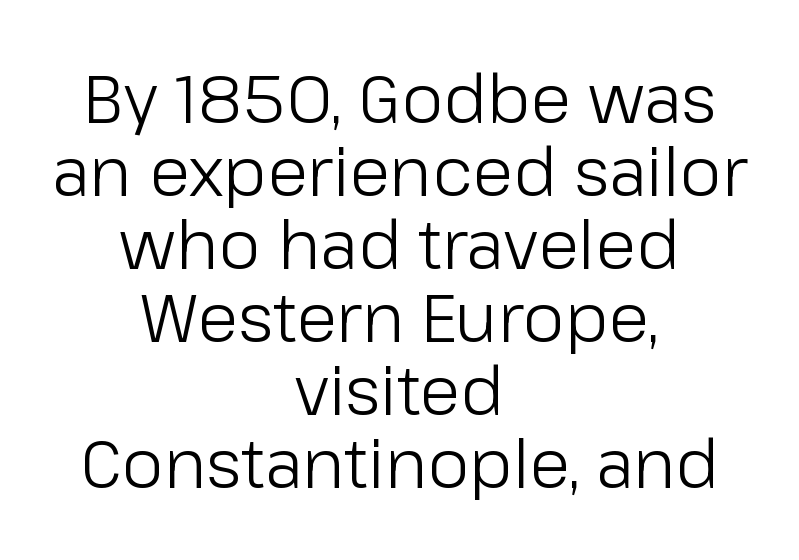
Q: Is the text bold? A: No.
Q: Is the text italic (slanted)? A: No, it is upright.
Q: Is the typeface a serif or a sans-serif typeface? A: Sans-serif.
Q: Is the text underlined? A: No.
Q: How is the paragraph aligned? A: Centered.
Q: Is the spacing between letters normal or unusually wide? A: Normal.
Q: Is the spacing between lines tight, normal or loose? A: Tight.
Q: Width (condensed, normal, or wide)? A: Normal.
Q: Stroke contrast? A: Low.
Q: x-height? A: Medium.
Q: Monospaced? A: No.
